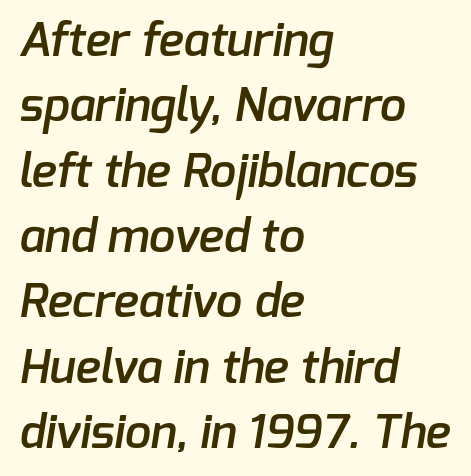
Evenly set lines give the paragraph a standard silhouette. This sample uses plain, unmodified letter spacing. The passage shown is typeset with a sans-serif family. This is moderately heavy type, rendered in semibold.
